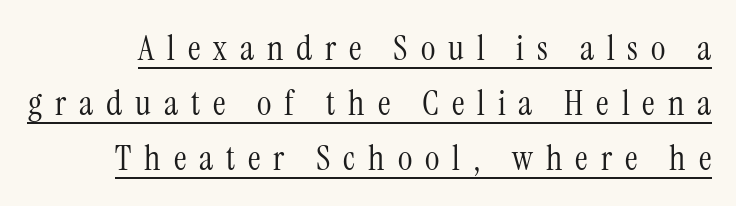
{"serif": "yes", "italic": "no", "bold": "no", "weight": "light", "width": "condensed", "stroke_contrast": "medium", "x_height": "medium", "monospaced": "no", "underline": "yes", "line_spacing": "normal", "line_spacing_ratio": 1.57, "letter_spacing": "wide", "letter_spacing_em": 0.37, "glyph_px": 35}
